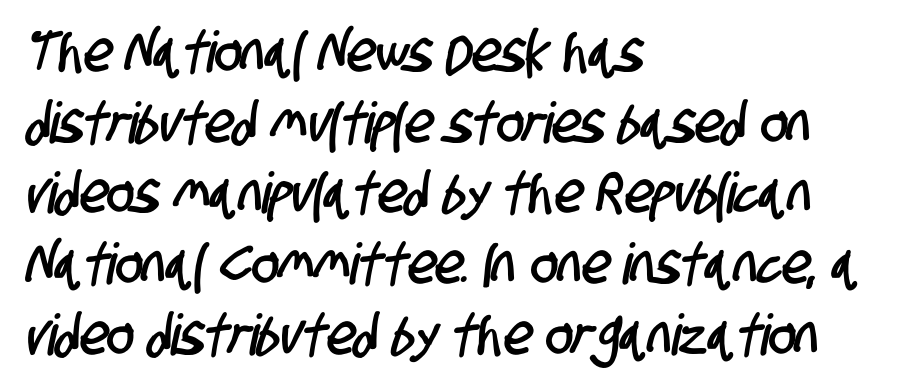
Q: Is the typeface a serif or a sans-serif typeface? A: Sans-serif.
Q: Is the text underlined? A: No.
Q: How is the paragraph aligned? A: Left-aligned.
Q: Is the spacing between letters normal or unusually wide? A: Normal.
Q: Width (condensed, normal, or wide)? A: Condensed.
Q: Stroke contrast? A: Low.
Q: x-height? A: Large.
Q: Monospaced? A: No.
